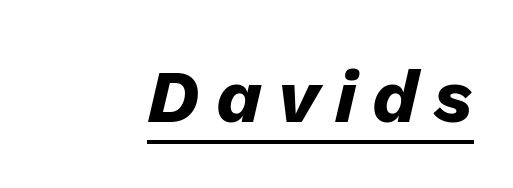
Students, observe the line beneath the letters — that is underlining. When letters slant like this, we call the style italic. Bold? Absolutely — the strokes are thick and heavy. Here the designer chose a conventional face with non-uniform glyph widths.
